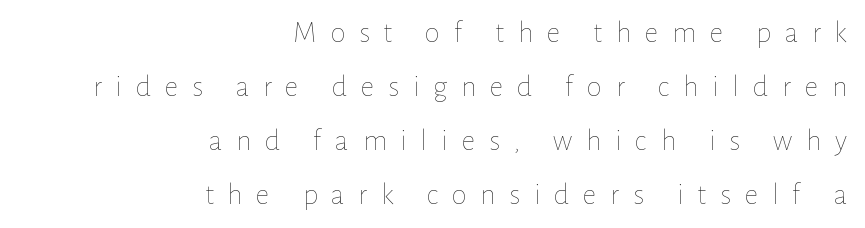
The image shows 30 px thin type, upright; set right-aligned, line spacing 1.8x, unusually wide letter spacing (+0.46 em), not underlined; low stroke contrast and a medium x-height.
